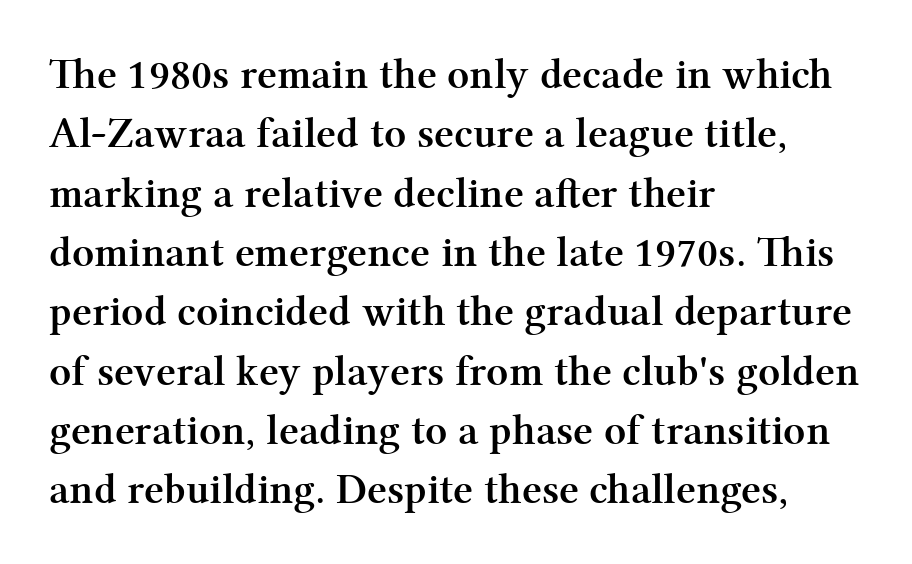
Each letter keeps its own natural width here, so spacing adapts to shape. Letter spacing: default. Bare-footed words on every line. This sample uses a serif face. Notice how the stems are strictly vertical — no italics here.
